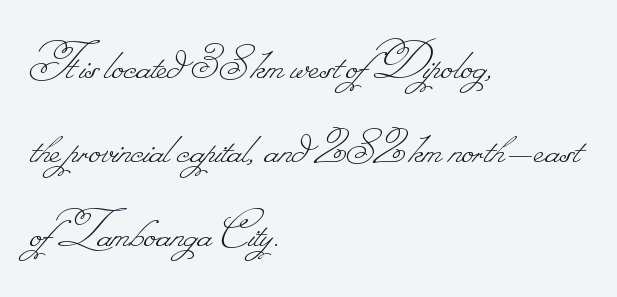
The image shows 56 px thin type; set left-aligned, normal line spacing (1.5x), normal letter spacing, not underlined; low stroke contrast.
